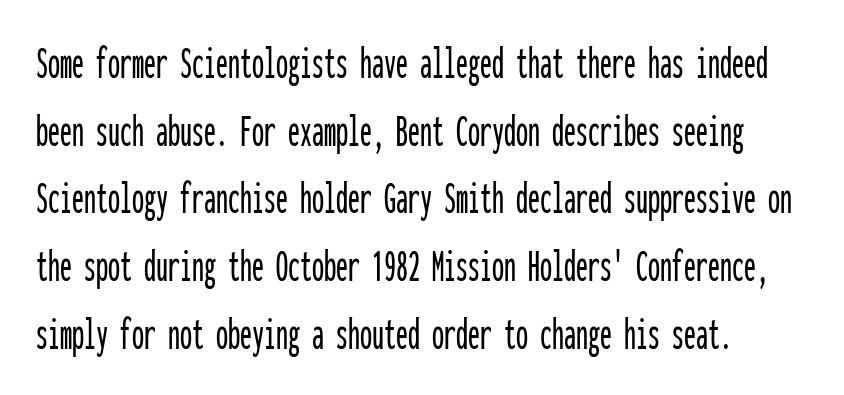
The image shows 48 px condensed sans-serif type, upright, monospaced; set normal line spacing (1.41x), normal letter spacing, not underlined; low stroke contrast and a medium x-height.
